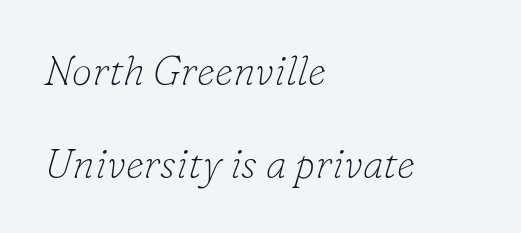
{"serif": "yes", "italic": "yes", "lean": "right", "slant_degrees": 16, "bold": "no", "weight": "thin", "width": "normal", "stroke_contrast": "low", "x_height": "small", "monospaced": "no", "underline": "no", "align": "left", "line_spacing": "loose", "line_spacing_ratio": 2.26, "letter_spacing": "normal", "letter_spacing_em": 0.0, "glyph_px": 41}
